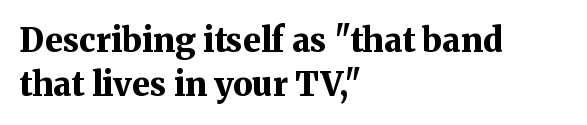
Each new line begins a customary step beneath the previous one. Letters rest on an invisible, unmarked baseline. You can tell from the footed stems that serif type was used. The line texture is even and compact thanks to regular tracking. It's the straight-up-and-down kind of type. This is heavy type, rendered in bold.
